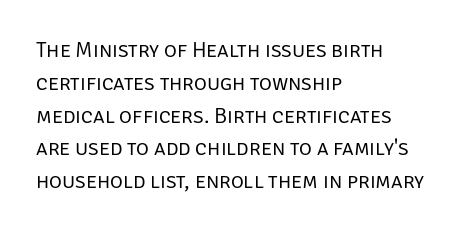
Q: Is the text bold? A: No.
Q: Is the text italic (slanted)? A: No, it is upright.
Q: Is the text underlined? A: No.
Q: How is the paragraph aligned? A: Left-aligned.
Q: Is the spacing between letters normal or unusually wide? A: Normal.
Q: Is the spacing between lines tight, normal or loose? A: Normal.
